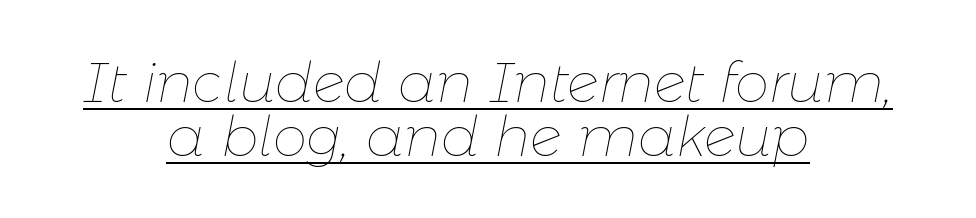
{"italic": "yes", "lean": "right", "slant_degrees": 11, "bold": "no", "weight": "thin", "width": "normal", "stroke_contrast": "low", "x_height": "medium", "monospaced": "no", "underline": "yes", "align": "center", "line_spacing": "tight", "line_spacing_ratio": 0.98, "letter_spacing": "normal", "letter_spacing_em": 0.0, "glyph_px": 55}
